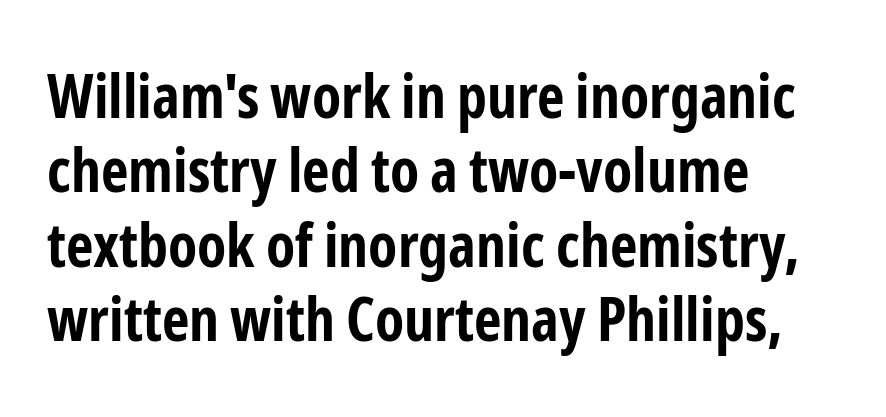
Q: Is the text bold? A: Yes.
Q: Is the text italic (slanted)? A: No, it is upright.
Q: Is the typeface a serif or a sans-serif typeface? A: Sans-serif.
Q: Is the text underlined? A: No.
Q: How is the paragraph aligned? A: Left-aligned.
Q: Is the spacing between letters normal or unusually wide? A: Normal.
Q: Width (condensed, normal, or wide)? A: Condensed.
Q: Stroke contrast? A: Low.
Q: x-height? A: Medium.
Q: Monospaced? A: No.
